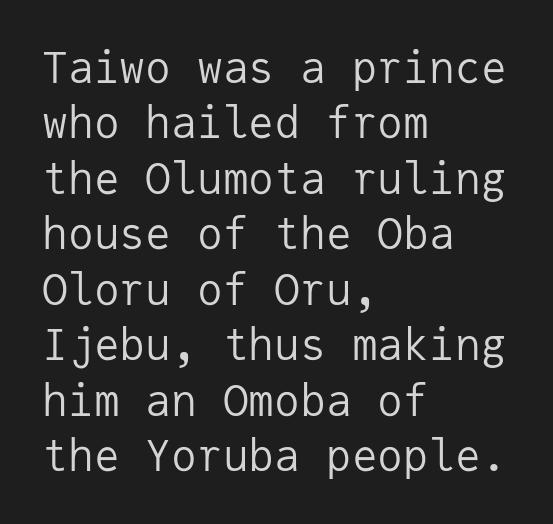
Q: Is the text bold? A: No.
Q: Is the text italic (slanted)? A: No, it is upright.
Q: Is the typeface a serif or a sans-serif typeface? A: Sans-serif.
Q: Is the text underlined? A: No.
Q: How is the paragraph aligned? A: Left-aligned.
Q: Is the spacing between letters normal or unusually wide? A: Normal.
Q: Is the spacing between lines tight, normal or loose? A: Normal.
Q: Width (condensed, normal, or wide)? A: Normal.
Q: Stroke contrast? A: Low.
Q: x-height? A: Medium.
Q: Monospaced? A: Yes.
